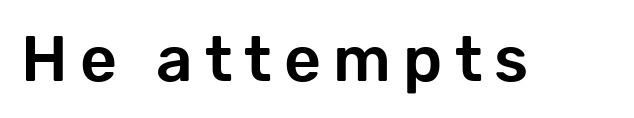
The image shows 64 px sans-serif type, upright; set not underlined; low stroke contrast and a medium x-height.
